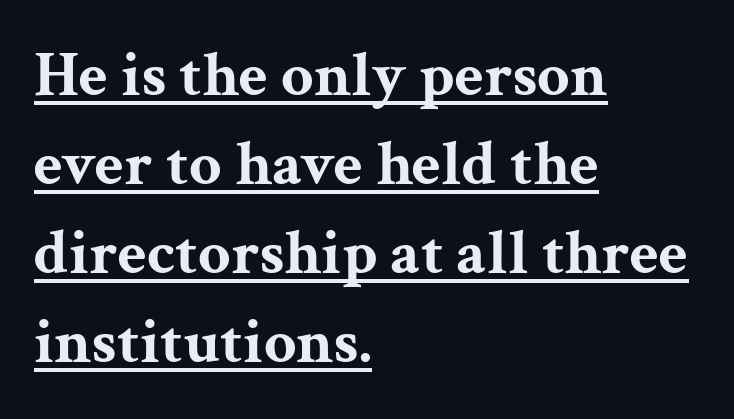
{"serif": "yes", "italic": "no", "bold": "yes", "weight": "bold", "width": "wide", "stroke_contrast": "medium", "x_height": "medium", "monospaced": "no", "underline": "yes", "align": "left", "line_spacing": "normal", "line_spacing_ratio": 1.39, "letter_spacing": "normal", "letter_spacing_em": 0.0, "glyph_px": 64}
